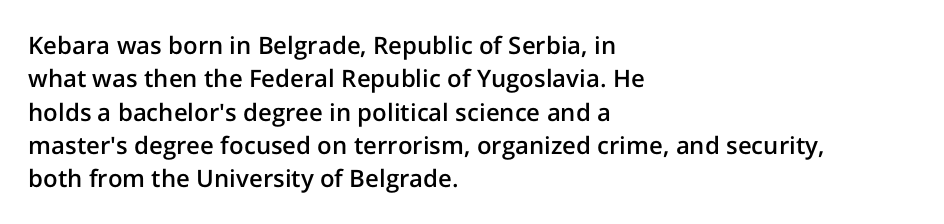
Does the lettering tilt? It doesn't — this is upright. Students, this is semibold: more ink than regular, less than bold. Is the block centered? No — it sits flush against the left margin. The block of text has a typical density, with ordinary space between rows.
